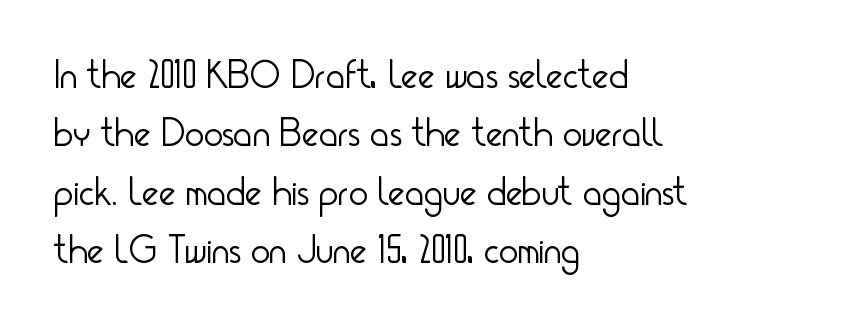
Q: Is the text bold? A: No.
Q: Is the text italic (slanted)? A: No, it is upright.
Q: Is the typeface a serif or a sans-serif typeface? A: Sans-serif.
Q: Is the text underlined? A: No.
Q: How is the paragraph aligned? A: Left-aligned.
Q: Is the spacing between letters normal or unusually wide? A: Normal.
Q: Is the spacing between lines tight, normal or loose? A: Normal.
Q: Width (condensed, normal, or wide)? A: Condensed.
Q: Stroke contrast? A: Low.
Q: x-height? A: Small.
Q: Monospaced? A: No.
